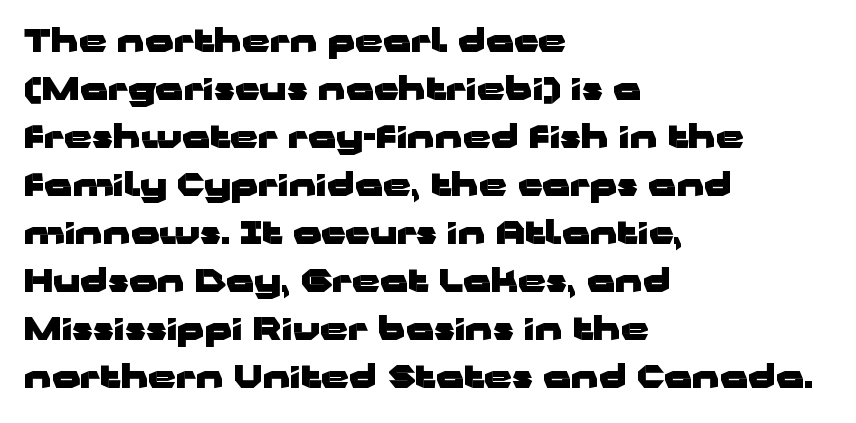
Q: Is the text bold? A: Yes.
Q: Is the text italic (slanted)? A: No, it is upright.
Q: Is the typeface a serif or a sans-serif typeface? A: Sans-serif.
Q: Is the text underlined? A: No.
Q: How is the paragraph aligned? A: Left-aligned.
Q: Is the spacing between letters normal or unusually wide? A: Normal.
Q: Is the spacing between lines tight, normal or loose? A: Normal.
Q: Width (condensed, normal, or wide)? A: Wide.
Q: Stroke contrast? A: Low.
Q: x-height? A: Medium.
Q: Monospaced? A: No.
